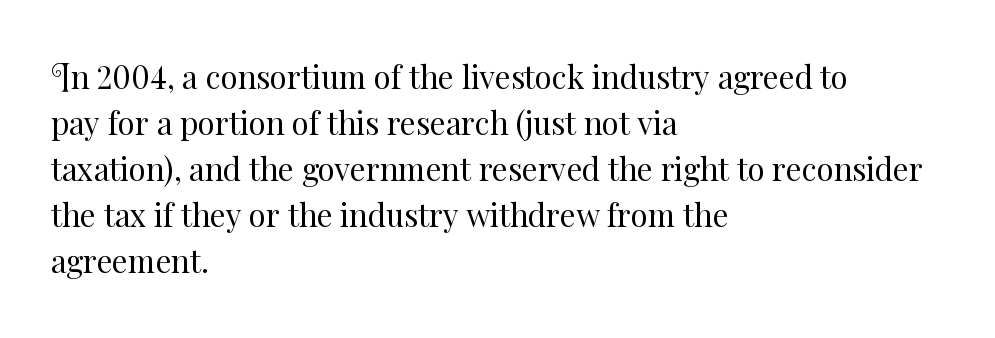
The image shows 31 px regular-weight type, upright; set left-aligned, normal line spacing (1.48x), normal letter spacing, not underlined; medium stroke contrast and a small x-height.
